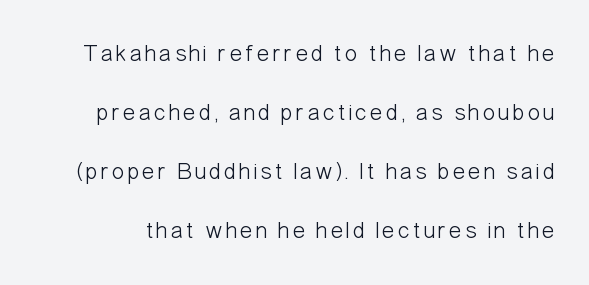
Q: Is the text bold? A: No.
Q: Is the text italic (slanted)? A: No, it is upright.
Q: Is the text underlined? A: No.
Q: Is the spacing between lines tight, normal or loose? A: Loose.
